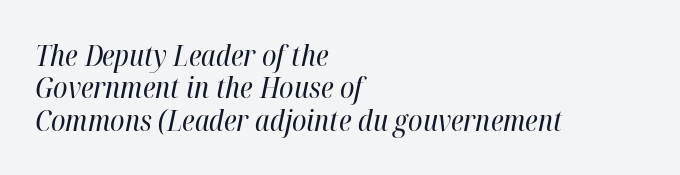
The image shows 29 px regular-weight, condensed type, italic (leaning right); set left-aligned, tight line spacing (1.12x), normal letter spacing, not underlined; high stroke contrast and a medium x-height.
